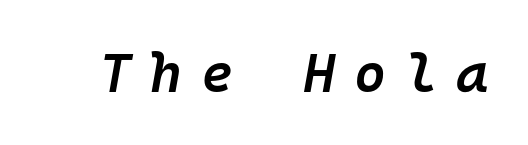
The rendering inserts visible extra space after every character. Each glyph is drawn with semibold strokes, heavier than normal yet not fully bold. This sample uses an oblique cut, with every glyph tilted off the vertical. A clean baseline with only descenders dipping below it. Monospaced: the letters line up in strict vertical columns.
